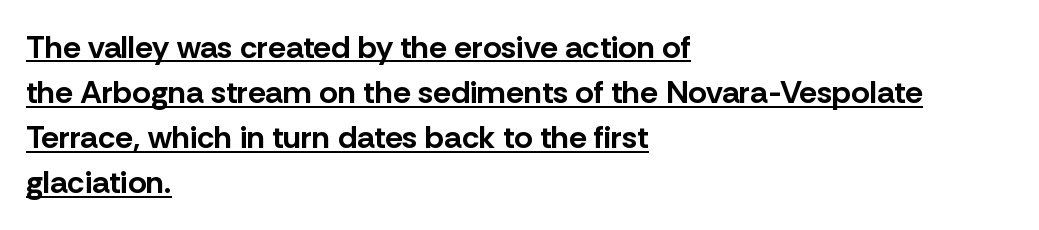
Q: Is the text bold? A: Yes.
Q: Is the text italic (slanted)? A: No, it is upright.
Q: Is the typeface a serif or a sans-serif typeface? A: Sans-serif.
Q: Is the text underlined? A: Yes.
Q: How is the paragraph aligned? A: Left-aligned.
Q: Is the spacing between letters normal or unusually wide? A: Normal.
Q: Is the spacing between lines tight, normal or loose? A: Normal.
Q: Width (condensed, normal, or wide)? A: Normal.
Q: Stroke contrast? A: Low.
Q: x-height? A: Medium.
Q: Monospaced? A: No.
